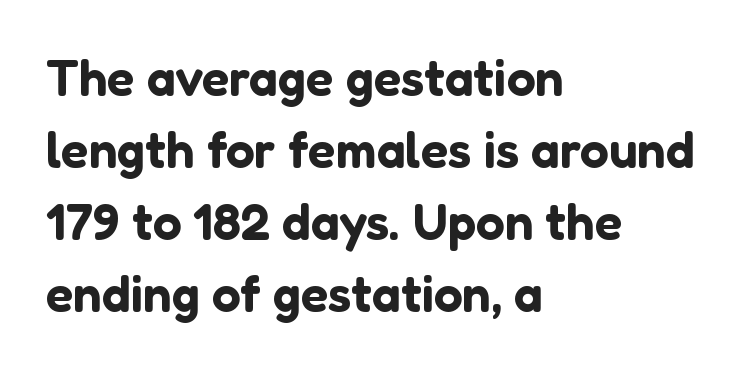
The image shows 51 px sans-serif type, upright; set left-aligned, normal line spacing (1.41x), normal letter spacing, not underlined; low stroke contrast and a medium x-height.
